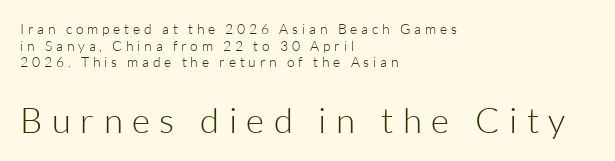
Descenders hang freely into open space. The type sits square on the baseline with zero lean. The designer went with a sans here, leaving each stem footless. Typeset ragged right — the left edge is the straight one. Unbolded letterforms with no extra heft. Note the varied advance widths — an 'i' is clearly narrower than an 'm'.
